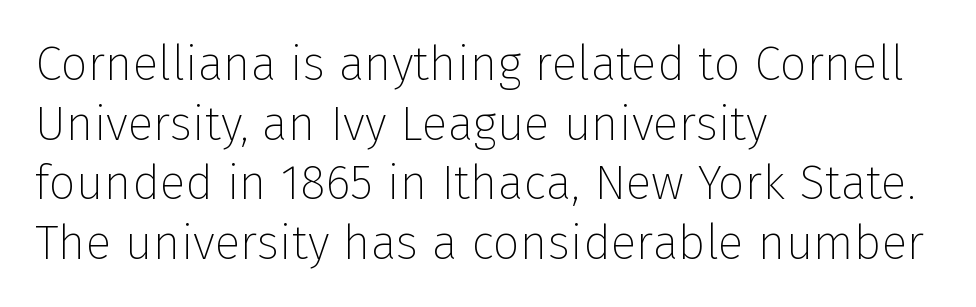
The image shows 48 px thin sans-serif type, upright; set left-aligned, line spacing 1.24x, normal letter spacing, not underlined; low stroke contrast and a medium x-height.
